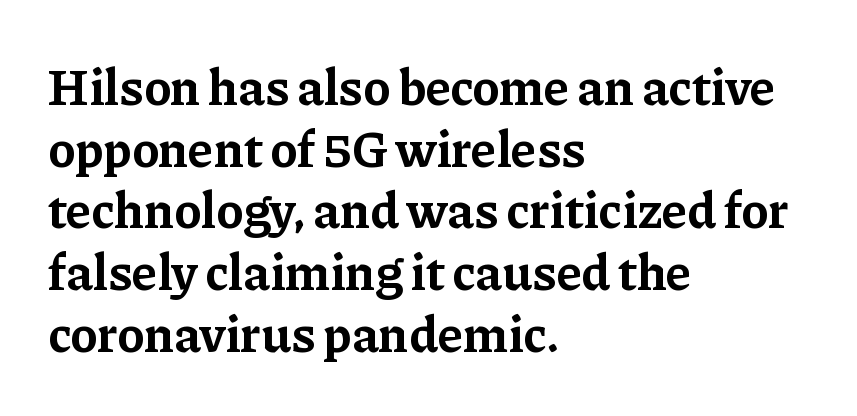
A typesetter would call this zero additional tracking. A student would call this left alignment; a typographer would say flush left, rag right. Italic? Not at all — the glyphs are vertical. The letters carry serifs — small finishing strokes at the ends of their stems.
